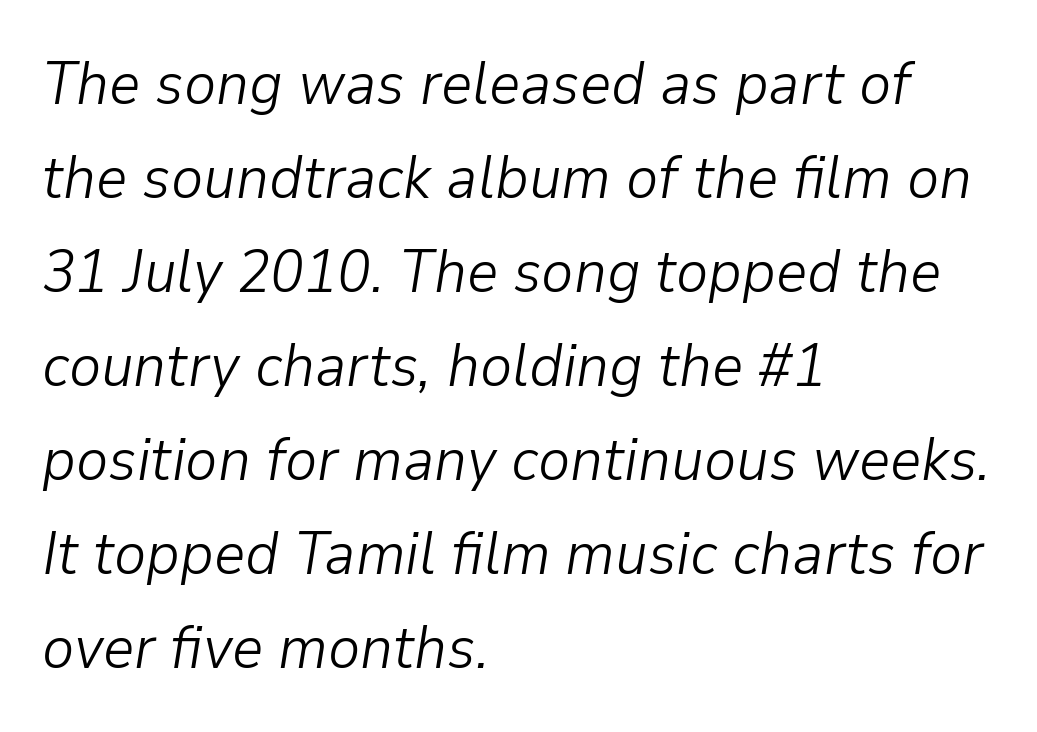
{"italic": "yes", "lean": "right", "slant_degrees": 9, "bold": "no", "weight": "light", "width": "normal", "stroke_contrast": "low", "x_height": "medium", "monospaced": "no", "underline": "no", "align": "left", "line_spacing": "normal", "line_spacing_ratio": 1.54, "letter_spacing": "normal", "letter_spacing_em": 0.0, "glyph_px": 61}
